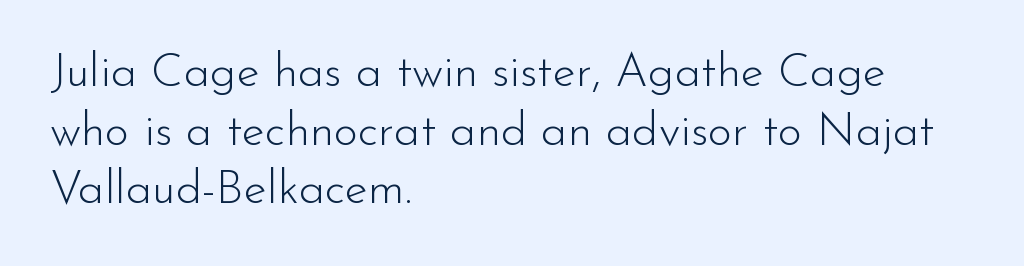
The image shows 47 px light sans-serif type, upright; set left-aligned, normal line spacing (1.25x), normal letter spacing, not underlined; low stroke contrast and a small x-height.
